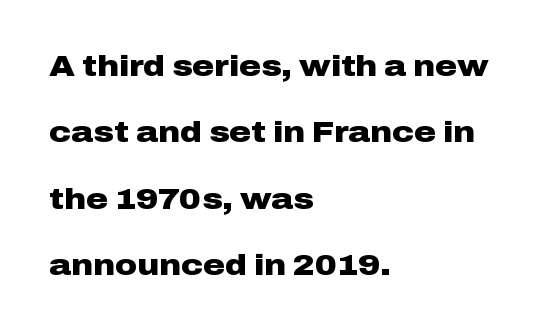
The image shows 30 px heavy, wide sans-serif type, upright; set left-aligned, loose line spacing (2.21x), normal letter spacing, not underlined; low stroke contrast and a medium x-height.
